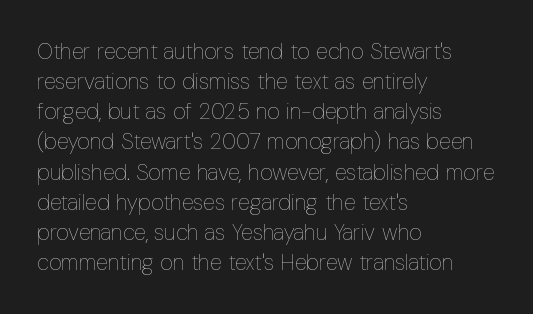
The image shows 22 px text type, upright; set left-aligned, normal line spacing (1.37x), normal letter spacing, not underlined.
